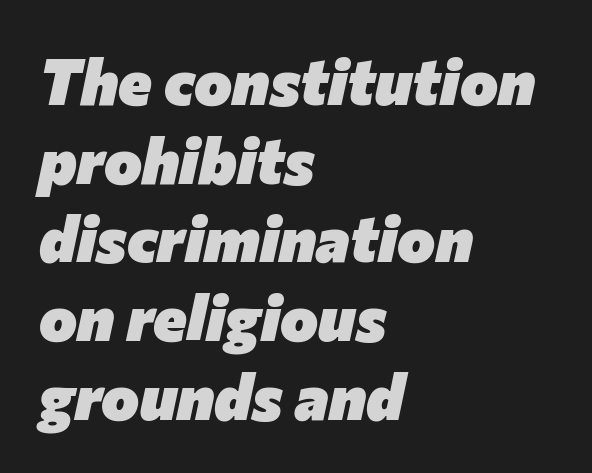
The image shows 64 px heavy type, italic (leaning right); set left-aligned, line spacing 1.23x, normal letter spacing, not underlined; low stroke contrast and a medium x-height.
